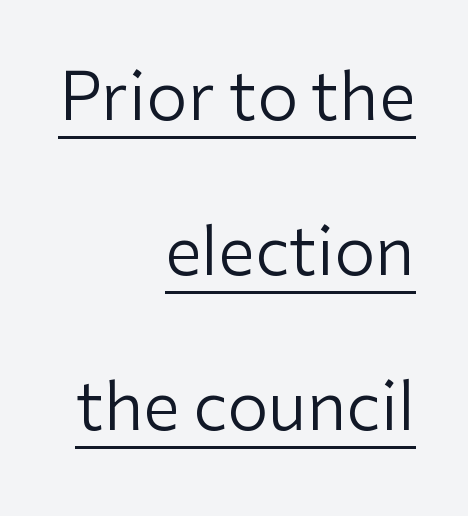
Q: Is the text bold? A: No.
Q: Is the text italic (slanted)? A: No, it is upright.
Q: Is the typeface a serif or a sans-serif typeface? A: Sans-serif.
Q: Is the text underlined? A: Yes.
Q: How is the paragraph aligned? A: Right-aligned.
Q: Is the spacing between letters normal or unusually wide? A: Normal.
Q: Is the spacing between lines tight, normal or loose? A: Loose.
Q: Width (condensed, normal, or wide)? A: Normal.
Q: Stroke contrast? A: Low.
Q: x-height? A: Medium.
Q: Monospaced? A: No.
